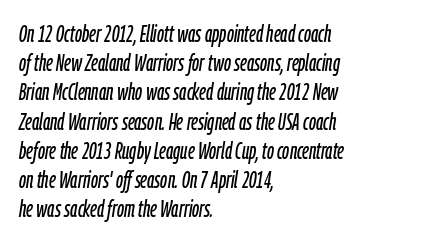
Q: Is the text italic (slanted)? A: Yes, it leans right by about 9 degrees.
Q: Is the text underlined? A: No.
Q: How is the paragraph aligned? A: Left-aligned.
Q: Is the spacing between letters normal or unusually wide? A: Normal.
Q: Is the spacing between lines tight, normal or loose? A: Normal.
